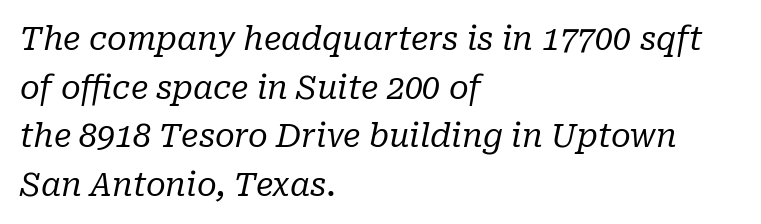
These lines are rendered in a variable-pitch font. The specimen reads as italic at a glance. Does the leading feel generous? No, just average. Stroke thickness stays within the range of a standard reading face or lighter. No word sits above an underline. The rendering anchors every line to the left-hand side.
